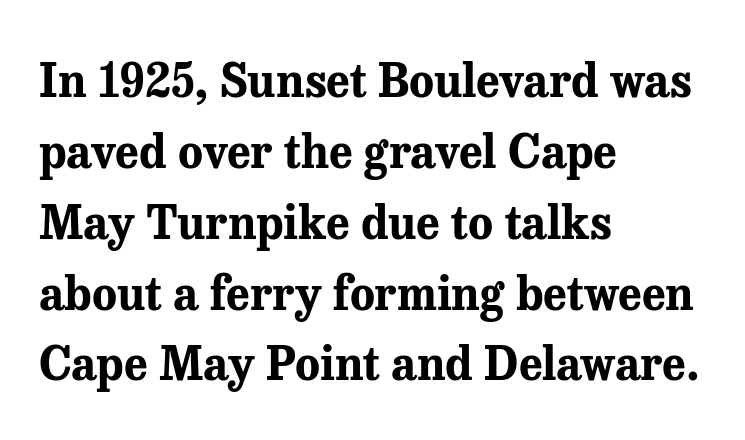
Q: Is the text bold? A: Yes.
Q: Is the text italic (slanted)? A: No, it is upright.
Q: Is the typeface a serif or a sans-serif typeface? A: Serif.
Q: Is the text underlined? A: No.
Q: How is the paragraph aligned? A: Left-aligned.
Q: Is the spacing between letters normal or unusually wide? A: Normal.
Q: Is the spacing between lines tight, normal or loose? A: Normal.
Q: Width (condensed, normal, or wide)? A: Normal.
Q: Stroke contrast? A: Medium.
Q: x-height? A: Medium.
Q: Monospaced? A: No.
